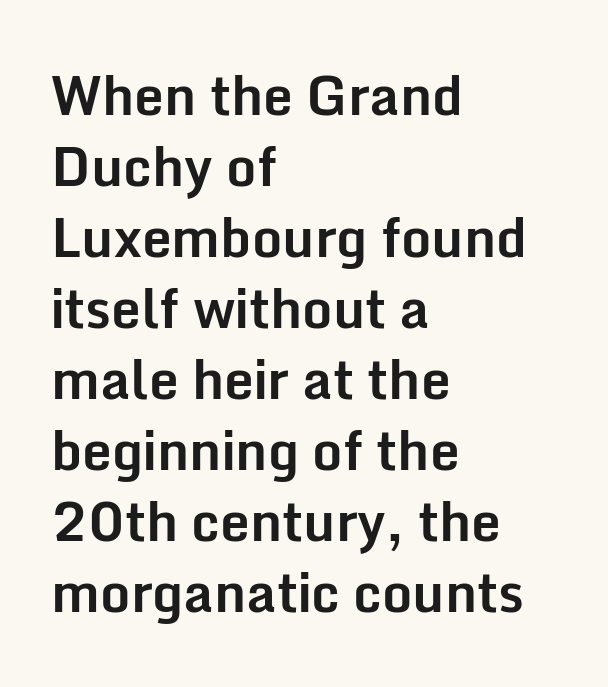
The image shows 53 px bold sans-serif type, upright; set left-aligned, normal line spacing (1.34x), normal letter spacing, not underlined; low stroke contrast and a medium x-height.
